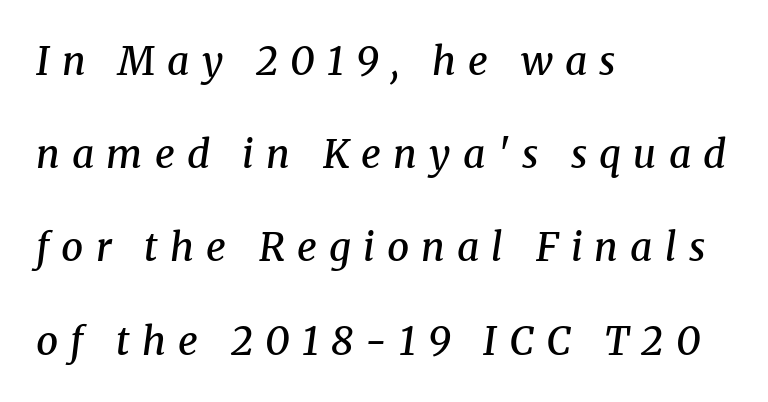
{"serif": "yes", "italic": "yes", "lean": "right", "slant_degrees": 8, "bold": "semi", "weight": "semibold", "width": "normal", "stroke_contrast": "medium", "x_height": "medium", "monospaced": "no", "underline": "no", "align": "left", "line_spacing": "loose", "line_spacing_ratio": 2.39, "letter_spacing": "wide", "letter_spacing_em": 0.31, "glyph_px": 39}
